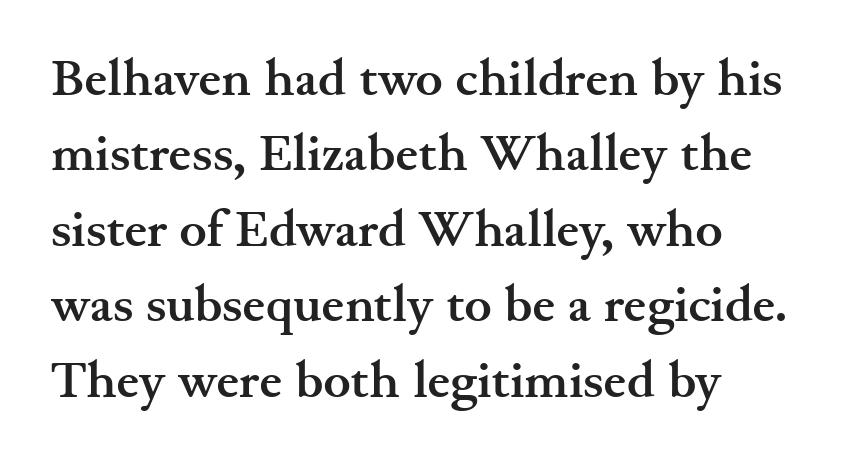
Q: Is the text bold? A: Yes.
Q: Is the text italic (slanted)? A: No, it is upright.
Q: Is the typeface a serif or a sans-serif typeface? A: Serif.
Q: Is the text underlined? A: No.
Q: How is the paragraph aligned? A: Left-aligned.
Q: Is the spacing between letters normal or unusually wide? A: Normal.
Q: Is the spacing between lines tight, normal or loose? A: Normal.
Q: Width (condensed, normal, or wide)? A: Wide.
Q: Stroke contrast? A: Medium.
Q: x-height? A: Small.
Q: Monospaced? A: No.
